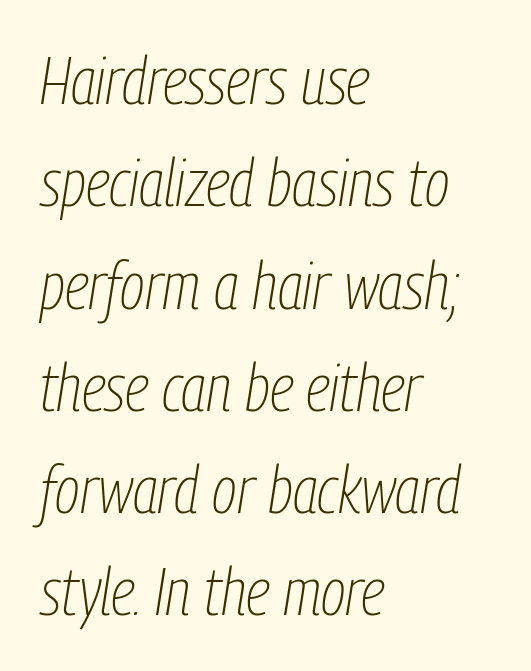
Stems and bowls with no extra thickness — not bold. Words float on clear page, feet unadorned. Alignment: flush left. The typography opts for an oblique posture over an upright one. Each letter keeps its own natural width here, so spacing adapts to shape.
